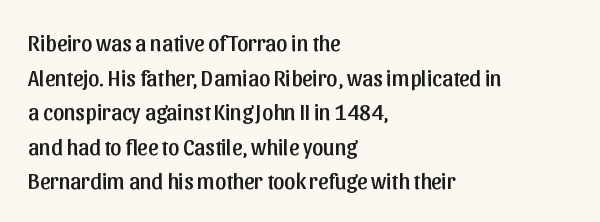
{"italic": "no", "underline": "no", "align": "left", "line_spacing": "normal", "line_spacing_ratio": 1.57, "letter_spacing": "normal", "letter_spacing_em": 0.0, "glyph_px": 22}
